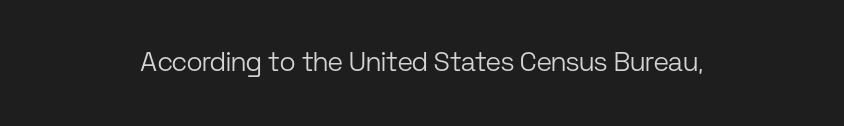
Q: Is the text bold? A: No.
Q: Is the text italic (slanted)? A: No, it is upright.
Q: Is the text underlined? A: No.
Q: How is the paragraph aligned? A: Centered.
Q: Is the spacing between letters normal or unusually wide? A: Normal.
